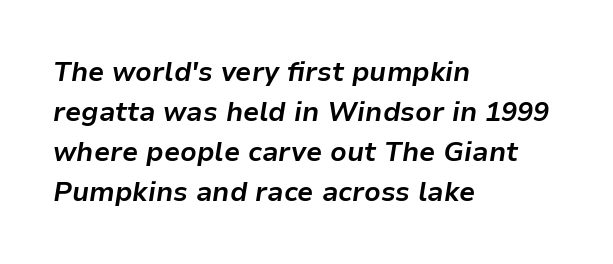
{"italic": "yes", "lean": "right", "slant_degrees": 9, "bold": "yes", "underline": "no", "align": "left", "line_spacing": "normal", "line_spacing_ratio": 1.48, "letter_spacing": "normal", "letter_spacing_em": 0.0, "glyph_px": 27}
